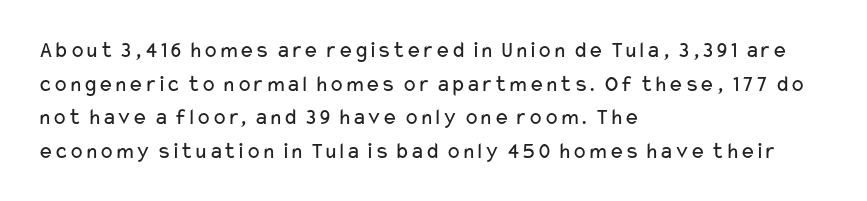
The image shows 23 px text type, upright; set left-aligned, normal line spacing (1.46x), normal letter spacing, not underlined.
